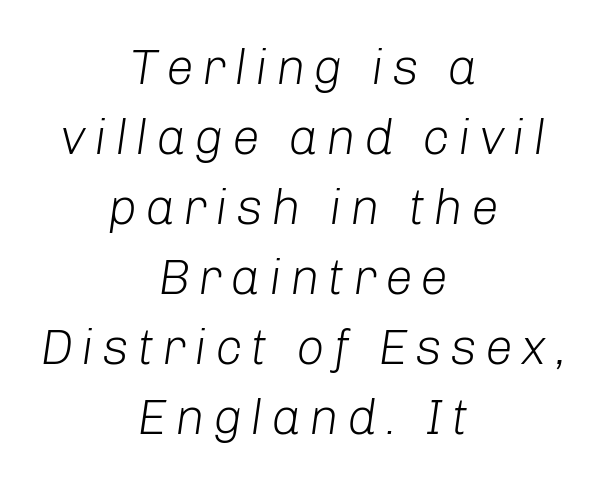
{"italic": "yes", "lean": "right", "slant_degrees": 8, "bold": "no", "weight": "light", "width": "normal", "stroke_contrast": "low", "x_height": "medium", "monospaced": "no", "underline": "no", "align": "center", "line_spacing": "normal", "line_spacing_ratio": 1.4, "glyph_px": 50}
